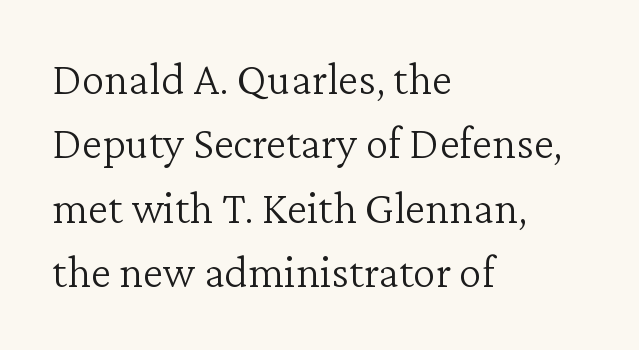
No extra tracking has been applied to these lines. Posture: upright roman. Here the designer chose a conventional face with non-uniform glyph widths. A student would call this left alignment; a typographer would say flush left, rag right.
